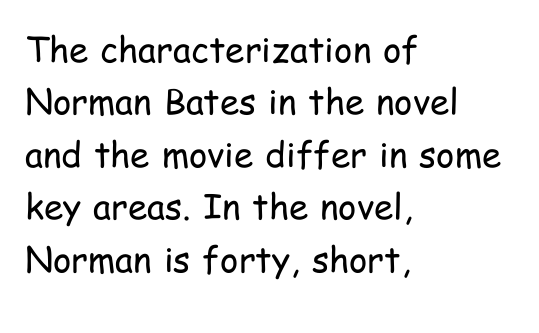
Q: Is the text bold? A: No.
Q: Is the text italic (slanted)? A: No, it is upright.
Q: Is the typeface a serif or a sans-serif typeface? A: Sans-serif.
Q: Is the text underlined? A: No.
Q: How is the paragraph aligned? A: Left-aligned.
Q: Is the spacing between letters normal or unusually wide? A: Normal.
Q: Is the spacing between lines tight, normal or loose? A: Normal.
Q: Width (condensed, normal, or wide)? A: Condensed.
Q: Stroke contrast? A: Low.
Q: x-height? A: Medium.
Q: Monospaced? A: No.
